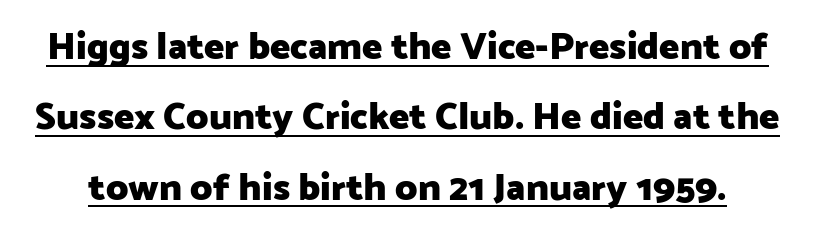
The image shows 38 px heavy sans-serif type, upright; set line spacing 1.85x, normal letter spacing, underlined; low stroke contrast and a medium x-height.
